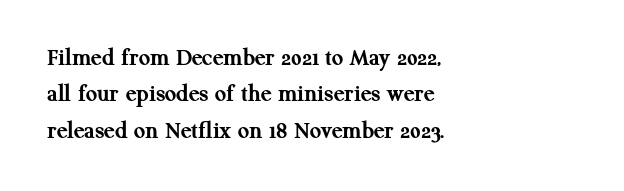
Q: Is the text bold? A: Yes.
Q: Is the text italic (slanted)? A: No, it is upright.
Q: Is the text underlined? A: No.
Q: How is the paragraph aligned? A: Left-aligned.
Q: Is the spacing between letters normal or unusually wide? A: Normal.
Q: Is the spacing between lines tight, normal or loose? A: Normal.
